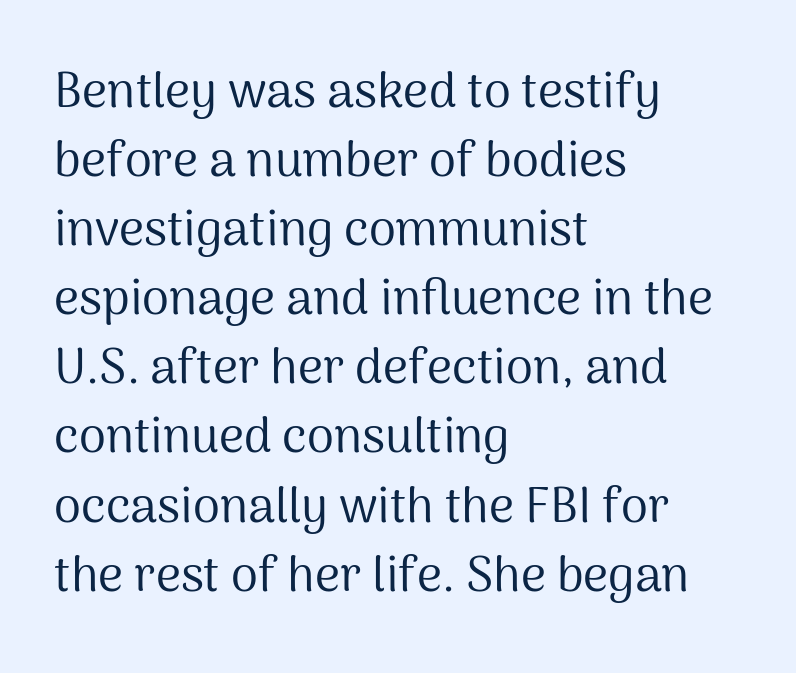
Q: Is the text bold? A: No.
Q: Is the text italic (slanted)? A: No, it is upright.
Q: Is the typeface a serif or a sans-serif typeface? A: Sans-serif.
Q: Is the text underlined? A: No.
Q: How is the paragraph aligned? A: Left-aligned.
Q: Is the spacing between letters normal or unusually wide? A: Normal.
Q: Is the spacing between lines tight, normal or loose? A: Normal.
Q: Width (condensed, normal, or wide)? A: Normal.
Q: Stroke contrast? A: Medium.
Q: x-height? A: Medium.
Q: Monospaced? A: No.
